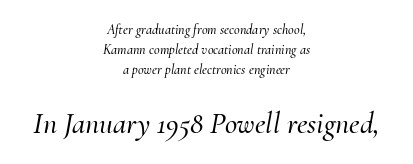
{"serif": "yes", "italic": "yes", "lean": "right", "slant_degrees": 10, "width": "normal", "stroke_contrast": "medium", "x_height": "small", "monospaced": "no", "underline": "no", "align": "center", "line_spacing": "normal", "line_spacing_ratio": 1.43, "letter_spacing": "normal", "letter_spacing_em": 0.0, "larger_block": "second", "size_ratio": 2.14, "glyph_px": 30}
